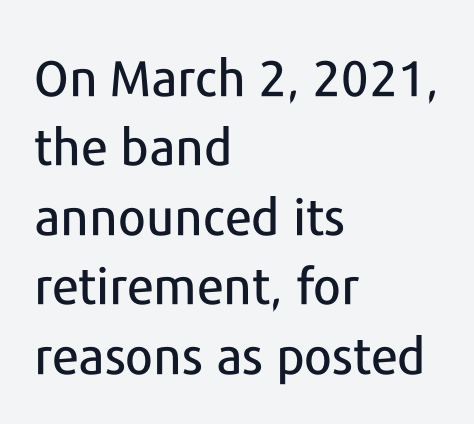
The image shows 50 px sans-serif type, upright; set left-aligned, normal line spacing (1.39x), normal letter spacing, not underlined; low stroke contrast and a medium x-height.
